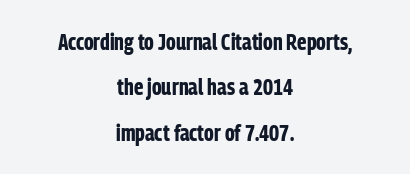
The foot of each line stays bare and open. The rendering keeps characters at their native spacing. The specimen reads as upright at a glance. Thick stems and heavy bowls — unmistakably bold. Visually the block forms a symmetrical silhouette, jagged on both flanks. Airy leading.
